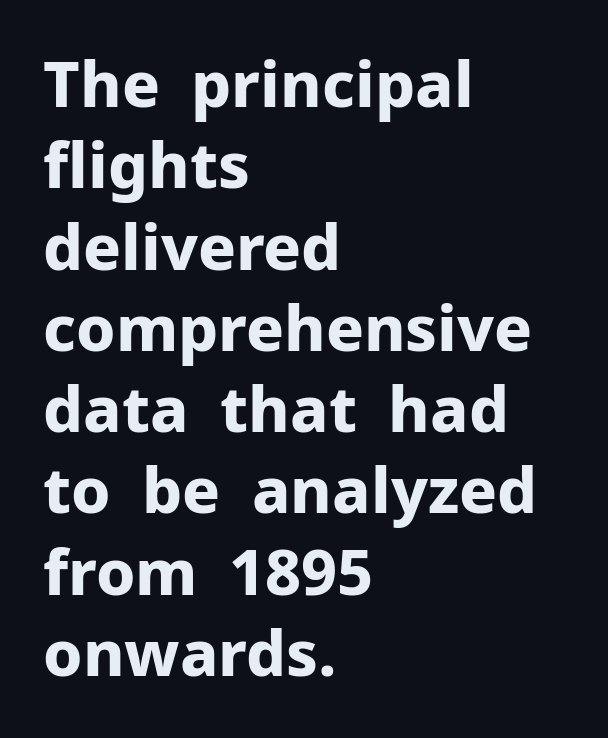
Q: Is the text bold? A: Yes.
Q: Is the text italic (slanted)? A: No, it is upright.
Q: Is the typeface a serif or a sans-serif typeface? A: Sans-serif.
Q: Is the text underlined? A: No.
Q: How is the paragraph aligned? A: Left-aligned.
Q: Is the spacing between letters normal or unusually wide? A: Normal.
Q: Is the spacing between lines tight, normal or loose? A: Normal.
Q: Width (condensed, normal, or wide)? A: Normal.
Q: Stroke contrast? A: Low.
Q: x-height? A: Medium.
Q: Monospaced? A: No.
